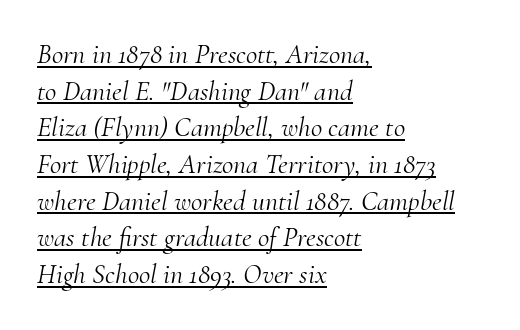
{"serif": "yes", "italic": "yes", "lean": "right", "slant_degrees": 10, "bold": "no", "weight": "light", "width": "normal", "stroke_contrast": "medium", "x_height": "small", "monospaced": "no", "underline": "yes", "align": "left", "line_spacing": "normal", "line_spacing_ratio": 1.31, "letter_spacing": "normal", "letter_spacing_em": 0.0, "glyph_px": 28}
